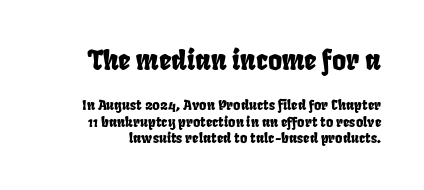
The block sitting higher on the canvas is the one with enlarged characters. This rendering leaves character spacing at its baseline value. Anything drawn beneath the words? Only blank space.
